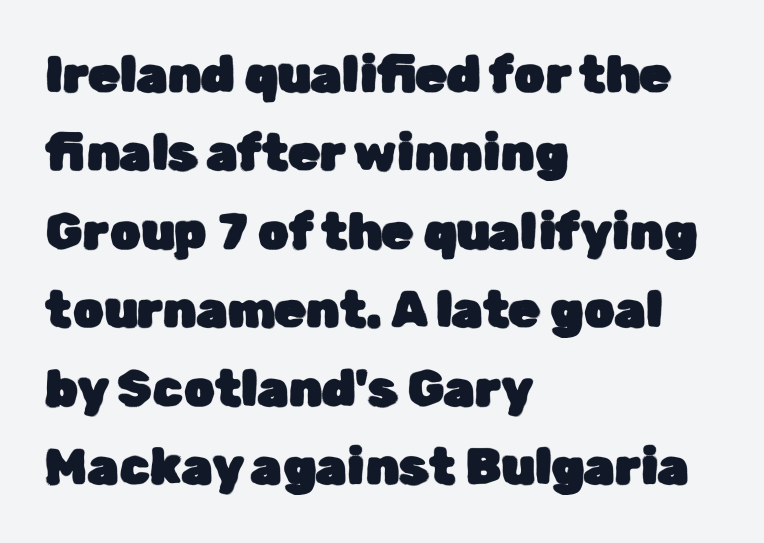
Posture: straight, roman, zero tilt. Note the varied advance widths — an 'i' is clearly narrower than an 'm'. Quick note: interline space is typical. The passage shown is not underscored anywhere. A student would call this left alignment; a typographer would say flush left, rag right.
